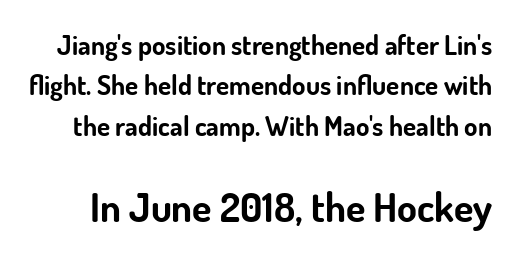
Plain, unruled lines of type. Varying glyph widths throughout — classic text-font behaviour. Regarding serifs, this sample does without them. The letters sit at their default tracking, neither squeezed nor spread. Bold? Absolutely — the strokes are thick and heavy.
